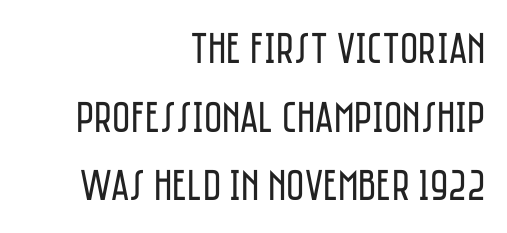
The image shows 44 px regular-weight, condensed sans-serif type, upright; set right-aligned, normal line spacing (1.56x), normal letter spacing, not underlined; low stroke contrast and a large x-height.
